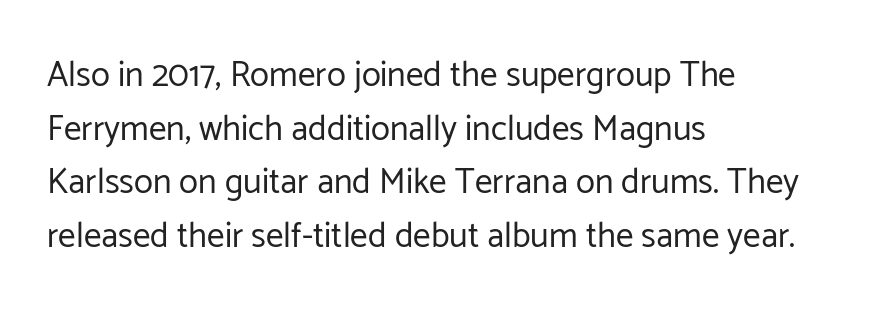
Q: Is the text bold? A: No.
Q: Is the text italic (slanted)? A: No, it is upright.
Q: Is the typeface a serif or a sans-serif typeface? A: Sans-serif.
Q: Is the text underlined? A: No.
Q: How is the paragraph aligned? A: Left-aligned.
Q: Is the spacing between letters normal or unusually wide? A: Normal.
Q: Is the spacing between lines tight, normal or loose? A: Normal.
Q: Width (condensed, normal, or wide)? A: Normal.
Q: Stroke contrast? A: Low.
Q: x-height? A: Medium.
Q: Monospaced? A: No.
